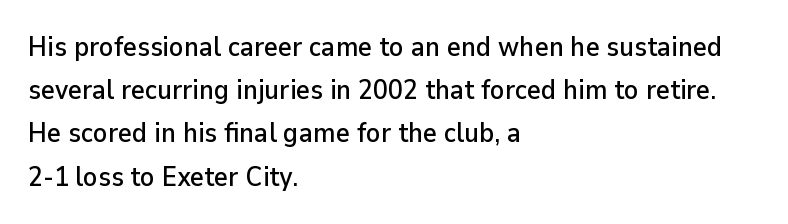
Q: Is the text italic (slanted)? A: No, it is upright.
Q: Is the text underlined? A: No.
Q: How is the paragraph aligned? A: Left-aligned.
Q: Is the spacing between letters normal or unusually wide? A: Normal.
Q: Is the spacing between lines tight, normal or loose? A: Normal.
